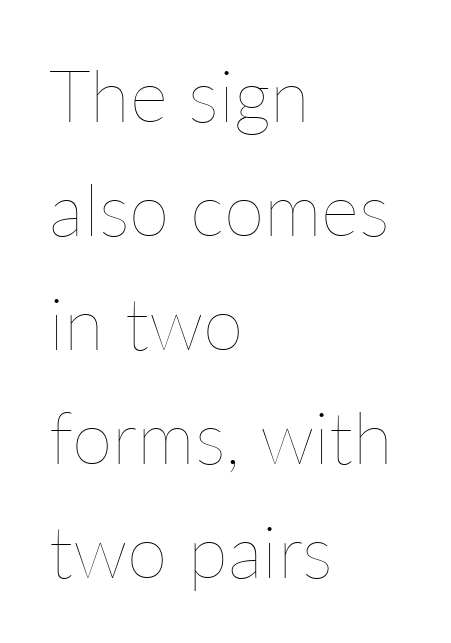
The image shows 73 px thin type, upright; set left-aligned, normal line spacing (1.56x), normal letter spacing, not underlined; low stroke contrast and a medium x-height.
